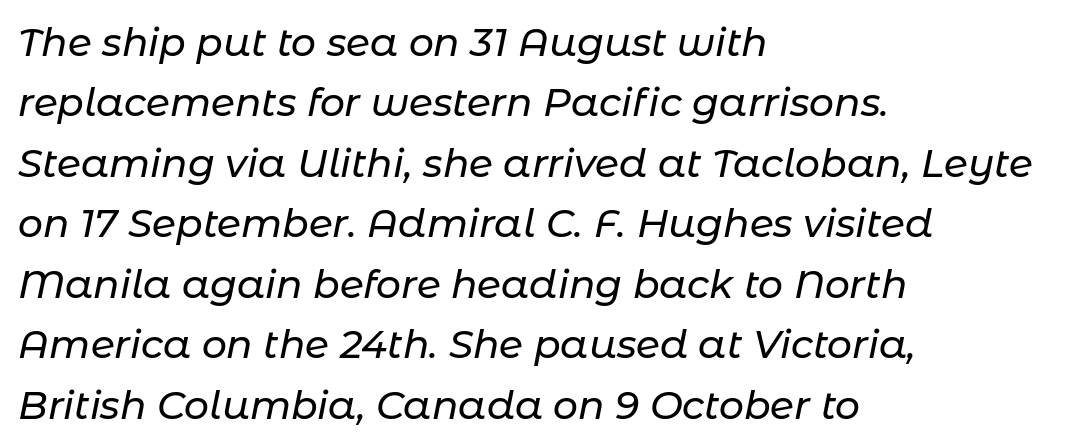
{"italic": "yes", "lean": "right", "slant_degrees": 11, "width": "normal", "stroke_contrast": "low", "x_height": "medium", "monospaced": "no", "underline": "no", "align": "left", "line_spacing": "normal", "line_spacing_ratio": 1.55, "letter_spacing": "normal", "letter_spacing_em": 0.0, "glyph_px": 39}
